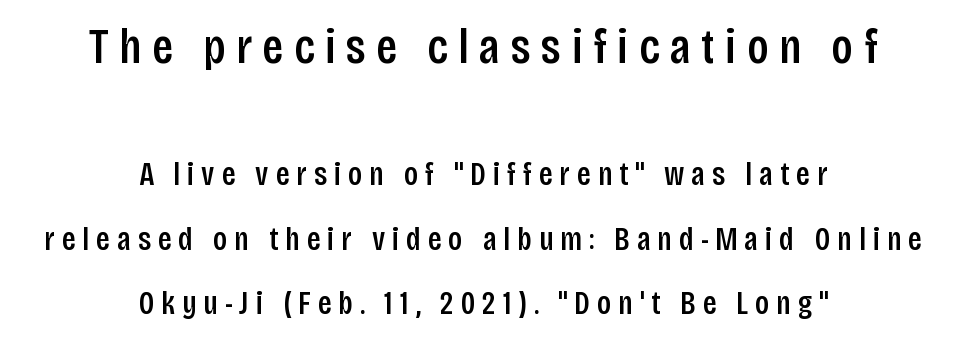
{"serif": "no", "italic": "no", "width": "condensed", "stroke_contrast": "low", "x_height": "large", "monospaced": "no", "underline": "no", "align": "center", "line_spacing": "loose", "line_spacing_ratio": 1.96, "letter_spacing": "wide", "letter_spacing_em": 0.21, "larger_block": "first", "size_ratio": 1.52, "glyph_px": 50}
